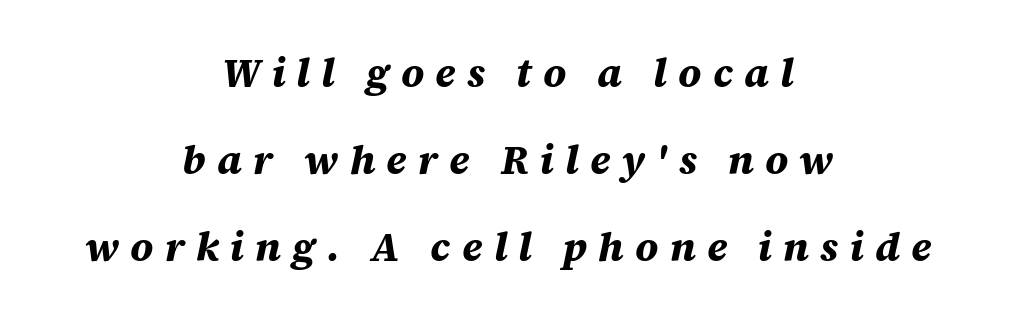
The image shows 40 px bold type, italic (leaning right); set centered, loose line spacing (2.17x), unusually wide letter spacing (+0.28 em), not underlined; medium stroke contrast and a large x-height.
